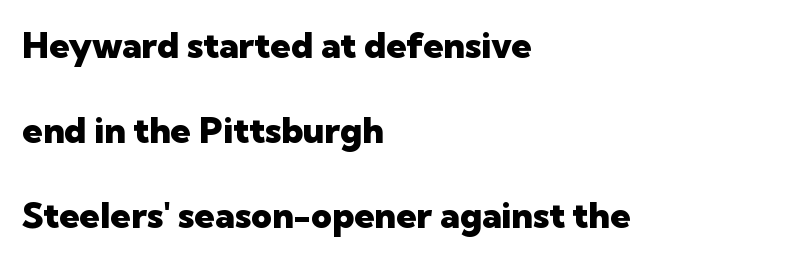
Q: Is the text bold? A: Yes.
Q: Is the text italic (slanted)? A: No, it is upright.
Q: Is the typeface a serif or a sans-serif typeface? A: Sans-serif.
Q: Is the text underlined? A: No.
Q: How is the paragraph aligned? A: Left-aligned.
Q: Is the spacing between letters normal or unusually wide? A: Normal.
Q: Is the spacing between lines tight, normal or loose? A: Loose.
Q: Width (condensed, normal, or wide)? A: Normal.
Q: Stroke contrast? A: Low.
Q: x-height? A: Medium.
Q: Monospaced? A: No.
